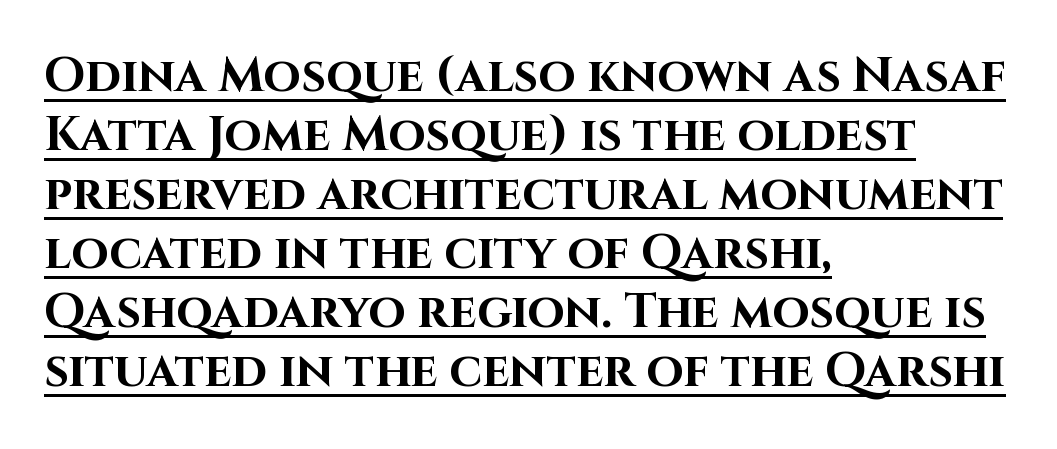
Q: Is the text bold? A: Yes.
Q: Is the text italic (slanted)? A: No, it is upright.
Q: Is the typeface a serif or a sans-serif typeface? A: Sans-serif.
Q: Is the text underlined? A: Yes.
Q: How is the paragraph aligned? A: Left-aligned.
Q: Is the spacing between letters normal or unusually wide? A: Normal.
Q: Width (condensed, normal, or wide)? A: Normal.
Q: Stroke contrast? A: High.
Q: x-height? A: Large.
Q: Monospaced? A: No.
